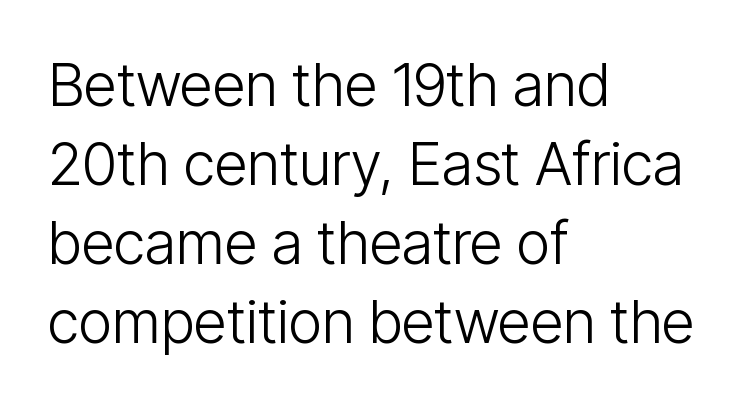
{"serif": "no", "italic": "no", "bold": "no", "weight": "light", "width": "condensed", "stroke_contrast": "low", "x_height": "medium", "monospaced": "no", "underline": "no", "align": "left", "line_spacing": "normal", "line_spacing_ratio": 1.34, "letter_spacing": "normal", "letter_spacing_em": 0.0, "glyph_px": 59}
